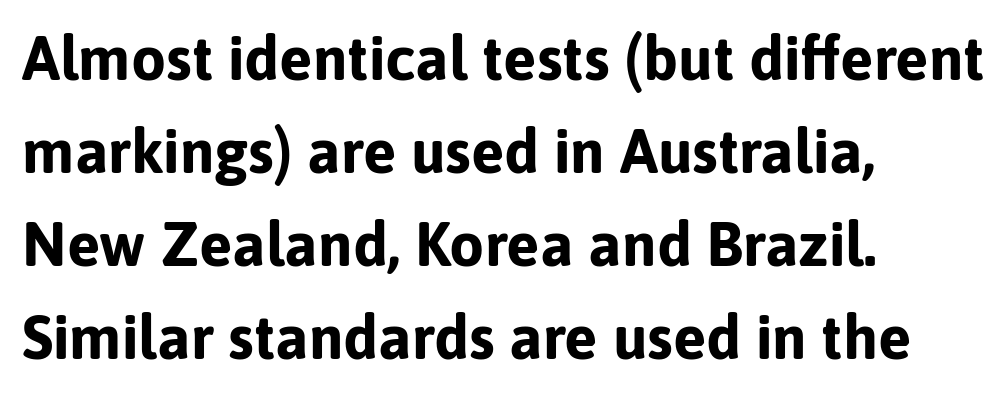
{"serif": "no", "italic": "no", "bold": "yes", "weight": "bold", "width": "normal", "stroke_contrast": "low", "x_height": "medium", "monospaced": "no", "underline": "no", "align": "left", "line_spacing": "normal", "line_spacing_ratio": 1.5, "letter_spacing": "normal", "letter_spacing_em": 0.0, "glyph_px": 62}
